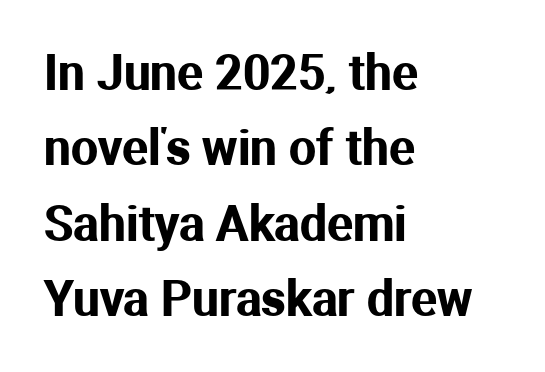
{"serif": "no", "italic": "no", "width": "normal", "stroke_contrast": "medium", "x_height": "medium", "monospaced": "no", "underline": "no", "align": "left", "line_spacing": "normal", "line_spacing_ratio": 1.57, "letter_spacing": "normal", "letter_spacing_em": 0.0, "glyph_px": 48}
